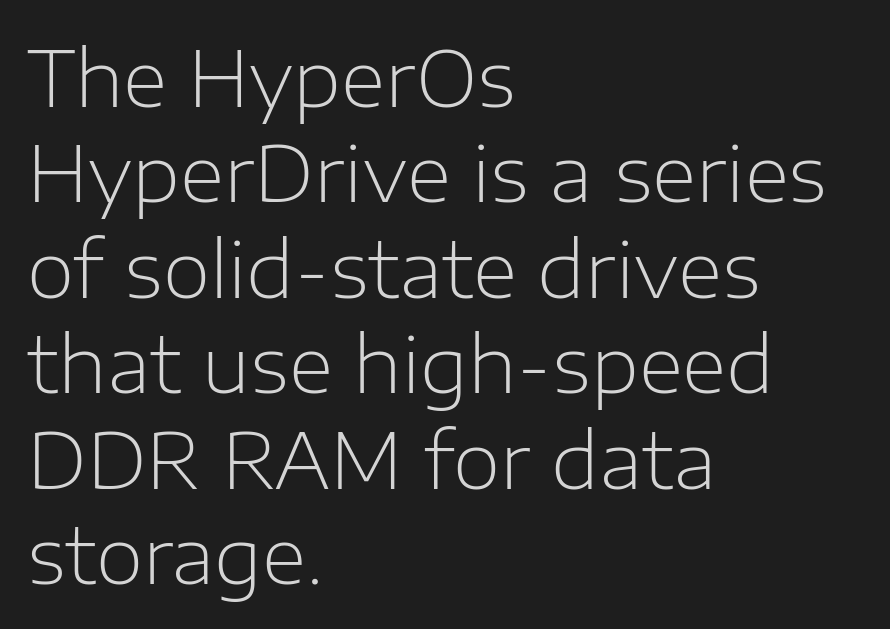
{"serif": "no", "italic": "no", "bold": "no", "weight": "light", "width": "normal", "stroke_contrast": "low", "x_height": "medium", "monospaced": "no", "underline": "no", "align": "left", "line_spacing_ratio": 1.24, "letter_spacing": "normal", "letter_spacing_em": 0.0, "glyph_px": 77}
